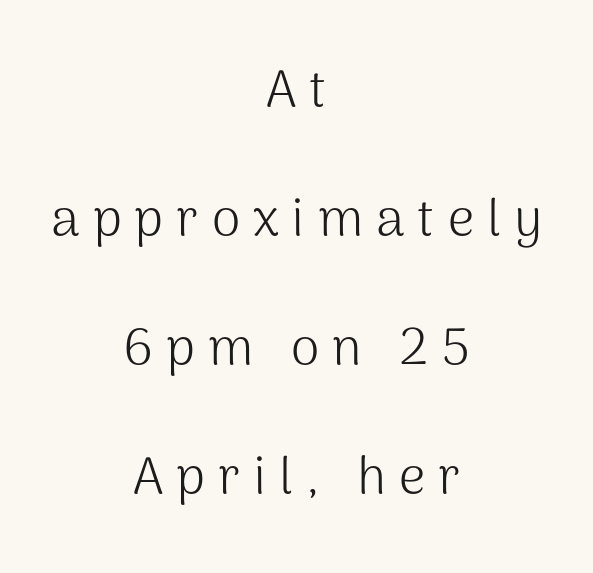
Q: Is the text bold? A: No.
Q: Is the text italic (slanted)? A: No, it is upright.
Q: Is the typeface a serif or a sans-serif typeface? A: Sans-serif.
Q: Is the text underlined? A: No.
Q: How is the paragraph aligned? A: Centered.
Q: Is the spacing between letters normal or unusually wide? A: Unusually wide.
Q: Is the spacing between lines tight, normal or loose? A: Loose.
Q: Width (condensed, normal, or wide)? A: Normal.
Q: Stroke contrast? A: Medium.
Q: x-height? A: Medium.
Q: Monospaced? A: No.
